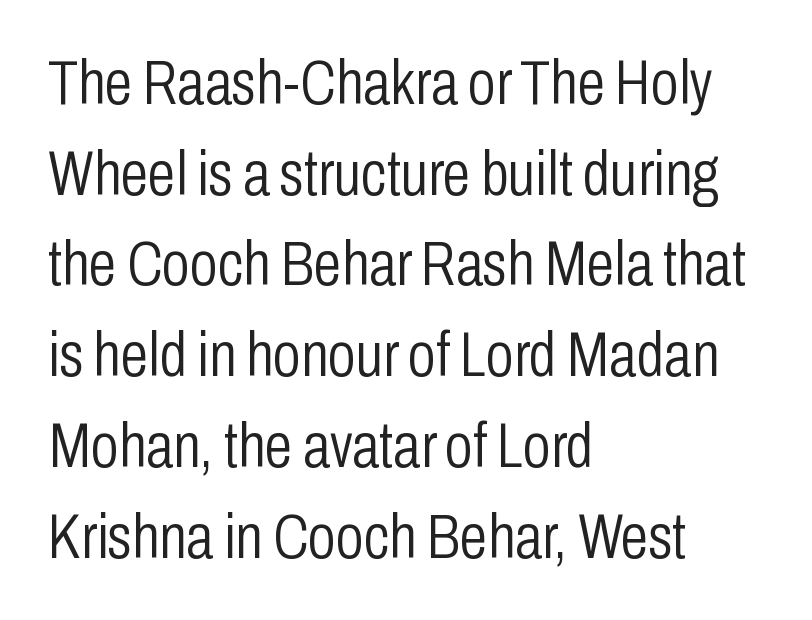
{"serif": "no", "italic": "no", "bold": "no", "weight": "light", "width": "condensed", "stroke_contrast": "low", "x_height": "medium", "monospaced": "no", "underline": "no", "align": "left", "line_spacing": "normal", "line_spacing_ratio": 1.44, "letter_spacing": "normal", "letter_spacing_em": 0.0, "glyph_px": 63}
